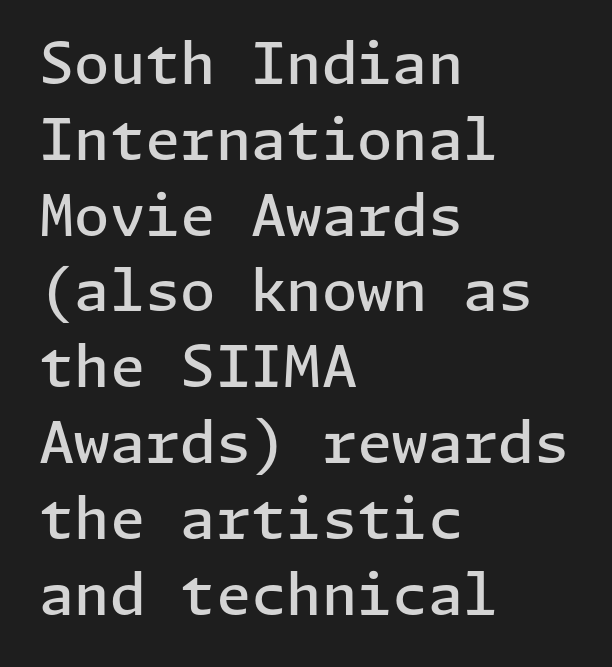
The image shows 57 px semibold sans-serif type, upright; set left-aligned, normal line spacing (1.33x), normal letter spacing, not underlined; low stroke contrast and a medium x-height.
